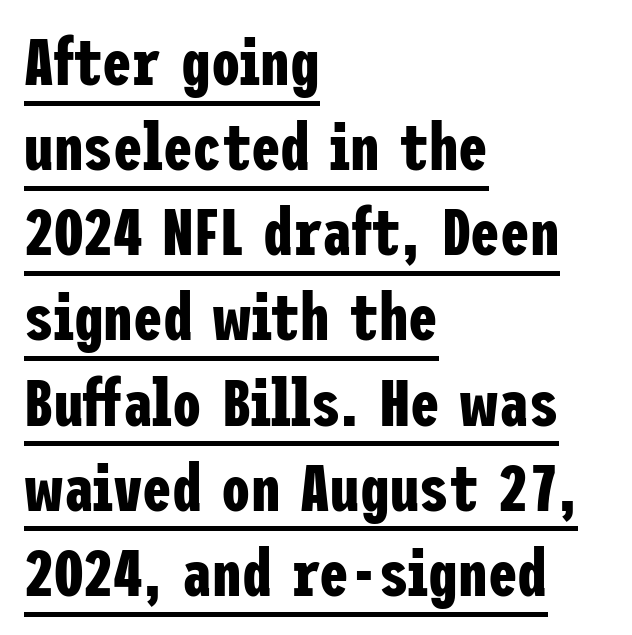
These lines were composed using upright roman letters. A baseline rule has been typeset under these characters. Alignment: flush left. The characters display no serif detailing; their extremities are plain. Compared with an ordinary text face, these strokes are far heavier — a full bold.
